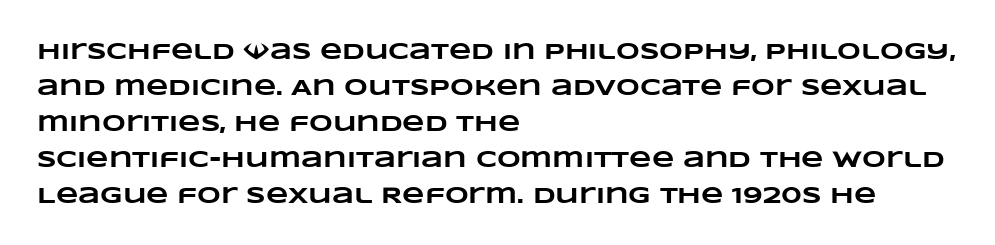
The image shows 23 px bold type; set left-aligned, normal line spacing (1.56x), normal letter spacing, not underlined.
